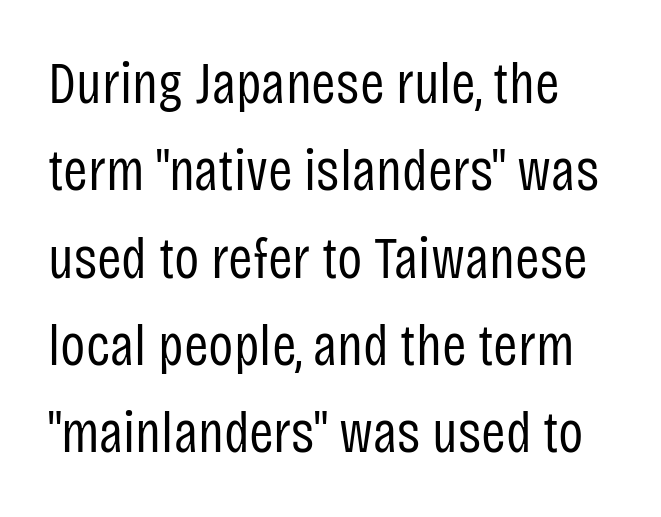
Characters follow at the spacing the type designer built in. Note the varied advance widths — an 'i' is clearly narrower than an 'm'. The specimen reads as upright at a glance. These lines are composed in type without serifs.
